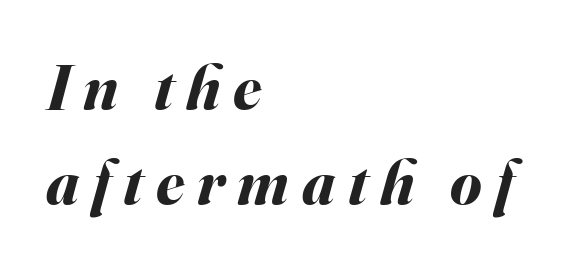
The line-height multiplier appears to be the usual default. Between one letter and the next there's a generous, obvious gap. The font's italic variant was chosen for this text. Rule under the text: the space is simply empty. Chunky letters — that's bold for sure. This sample has the flowing, uneven cadence of proportional lettering.
